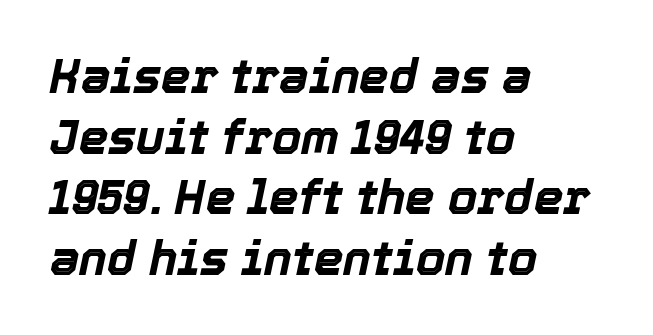
{"italic": "yes", "lean": "right", "slant_degrees": 12, "bold": "yes", "weight": "bold", "width": "normal", "x_height": "medium", "monospaced": "no", "underline": "no", "align": "left", "line_spacing": "normal", "line_spacing_ratio": 1.29, "letter_spacing": "normal", "letter_spacing_em": 0.0, "glyph_px": 47}
